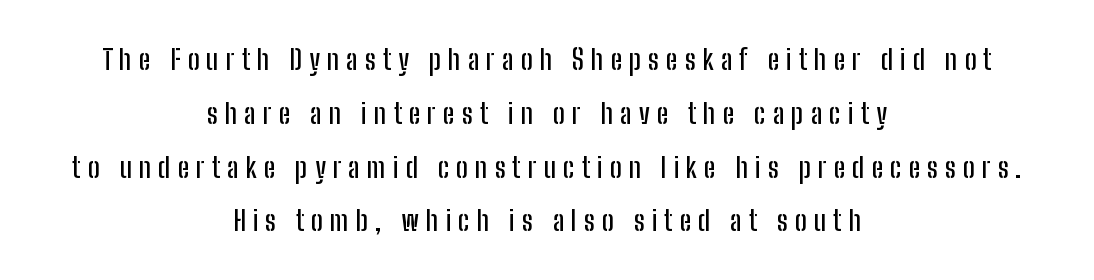
The image shows 28 px condensed sans-serif type, upright; set centered, loose line spacing (1.92x), unusually wide letter spacing (+0.25 em), not underlined; low stroke contrast and a medium x-height.
